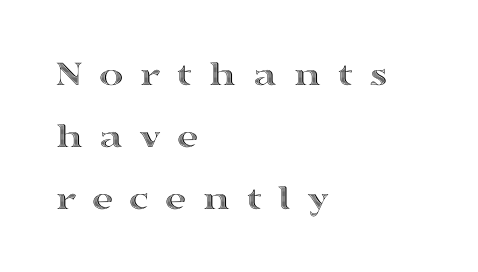
Line beginnings align vertically; line endings do not. The baseline area is clear. The letters are spread apart with noticeably loose tracking. Does the lettering tilt? It doesn't — this is upright. These lines are rendered in a variable-pitch font. One glance says typical: line gaps are just what's usual.
